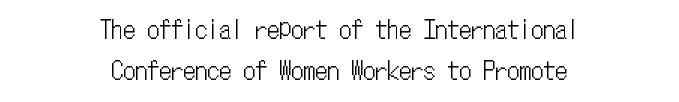
Q: Is the text italic (slanted)? A: No, it is upright.
Q: Is the text underlined? A: No.
Q: How is the paragraph aligned? A: Centered.
Q: Is the spacing between letters normal or unusually wide? A: Normal.
